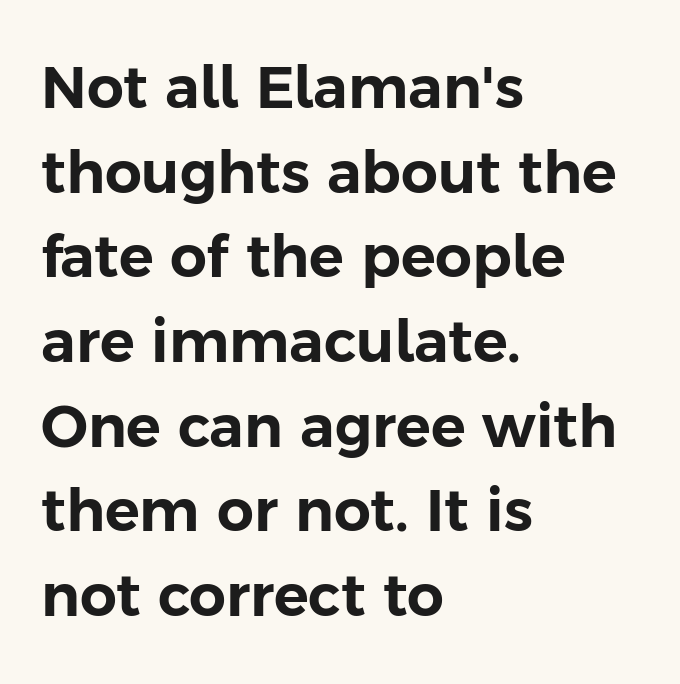
The image shows 58 px sans-serif type, upright; set left-aligned, normal line spacing (1.46x), normal letter spacing, not underlined; low stroke contrast and a medium x-height.
